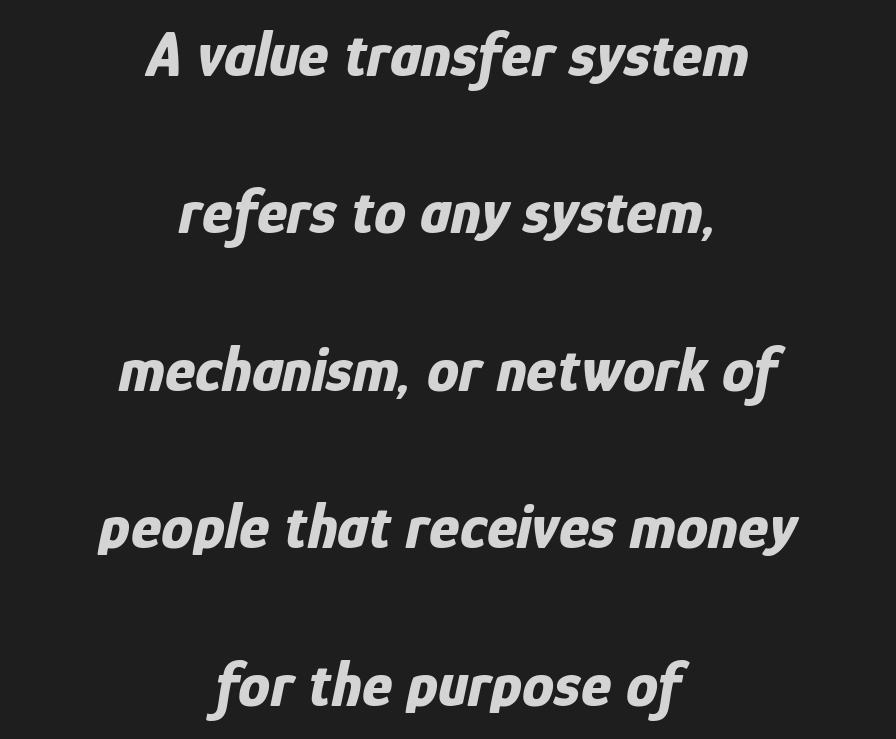
Q: Is the text bold? A: Yes.
Q: Is the text italic (slanted)? A: Yes, it leans right by about 12 degrees.
Q: Is the text underlined? A: No.
Q: How is the paragraph aligned? A: Centered.
Q: Is the spacing between letters normal or unusually wide? A: Normal.
Q: Is the spacing between lines tight, normal or loose? A: Loose.
Q: Width (condensed, normal, or wide)? A: Condensed.
Q: Stroke contrast? A: Low.
Q: x-height? A: Medium.
Q: Monospaced? A: No.
